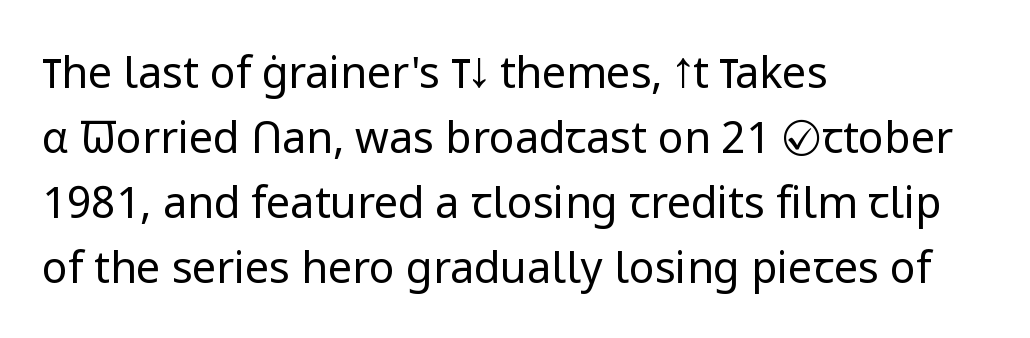
Q: Is the text bold? A: No.
Q: Is the text italic (slanted)? A: No, it is upright.
Q: Is the typeface a serif or a sans-serif typeface? A: Sans-serif.
Q: Is the text underlined? A: No.
Q: How is the paragraph aligned? A: Left-aligned.
Q: Is the spacing between letters normal or unusually wide? A: Normal.
Q: Is the spacing between lines tight, normal or loose? A: Normal.
Q: Width (condensed, normal, or wide)? A: Normal.
Q: Stroke contrast? A: Low.
Q: x-height? A: Medium.
Q: Monospaced? A: No.
